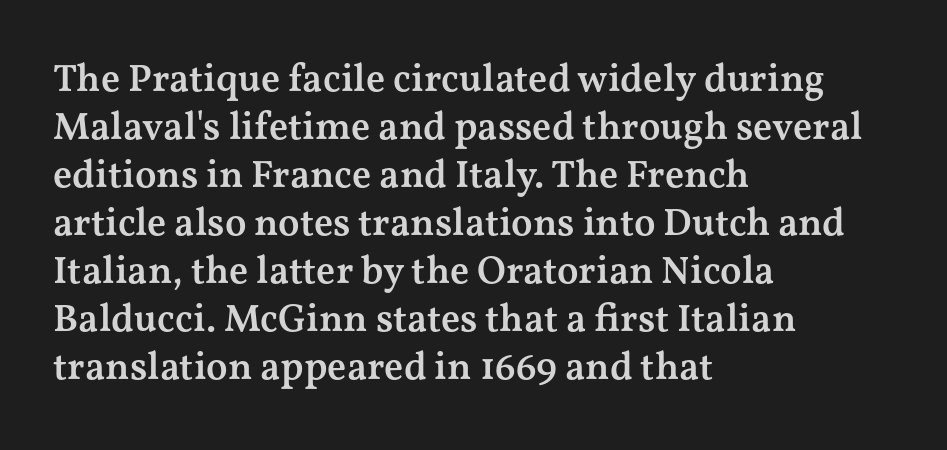
{"serif": "yes", "italic": "no", "bold": "semi", "weight": "semibold", "width": "wide", "stroke_contrast": "medium", "x_height": "medium", "monospaced": "no", "underline": "no", "align": "left", "line_spacing_ratio": 1.23, "letter_spacing": "normal", "letter_spacing_em": 0.0, "glyph_px": 39}
